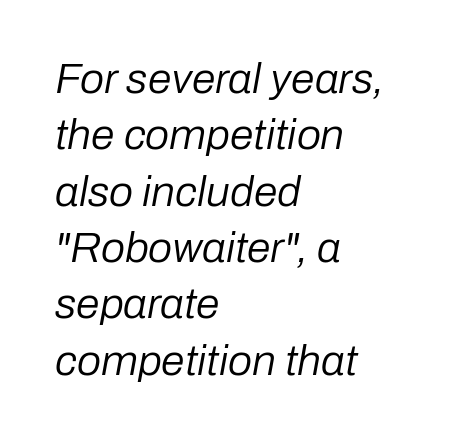
The image shows 43 px regular-weight type, italic (leaning right); set left-aligned, normal line spacing (1.31x), normal letter spacing, not underlined; low stroke contrast and a medium x-height.
